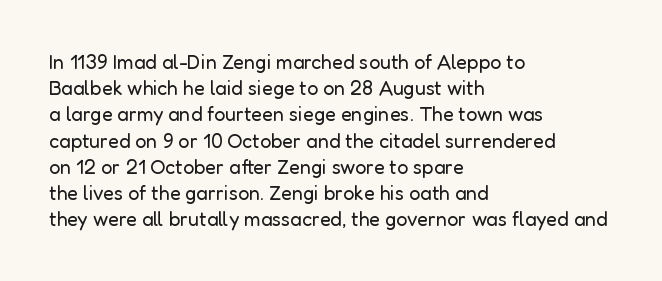
No chunkiness to these letters — they're not bold. Alignment: flush left. Do the letters lean? They stand straight. Horizontal bands of white between lines are of average thickness. Has an underline been added? It has not. Is the letter spacing exaggerated? No — it looks like the ordinary default.
